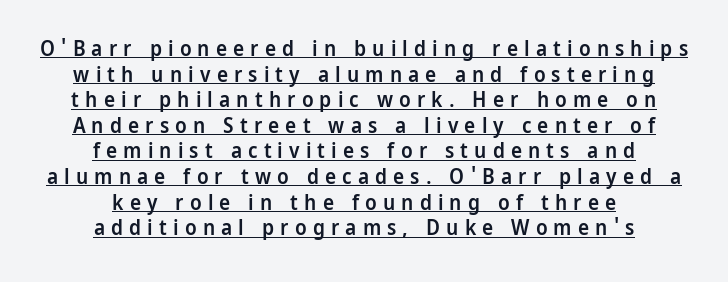
{"italic": "no", "bold": "semi", "underline": "yes", "align": "center", "line_spacing_ratio": 1.22, "letter_spacing": "wide", "letter_spacing_em": 0.29, "glyph_px": 21}
